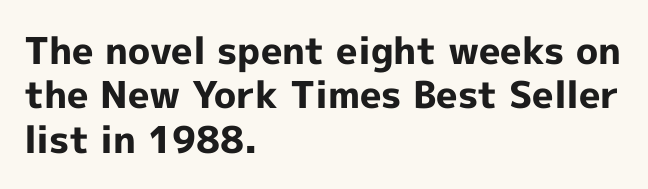
The image shows 37 px bold sans-serif type, upright; set left-aligned, line spacing 1.2x, normal letter spacing, not underlined; a medium x-height.
